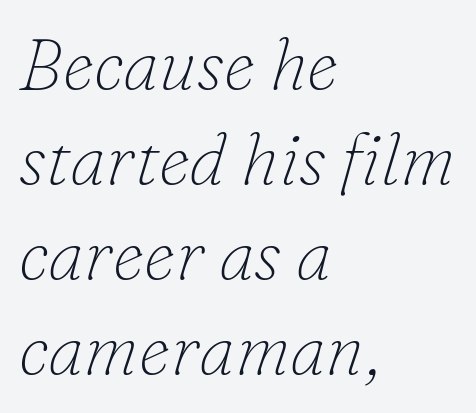
The image shows 71 px thin serif type, italic (leaning right); set left-aligned, normal line spacing (1.34x), normal letter spacing, not underlined; low stroke contrast and a small x-height.
